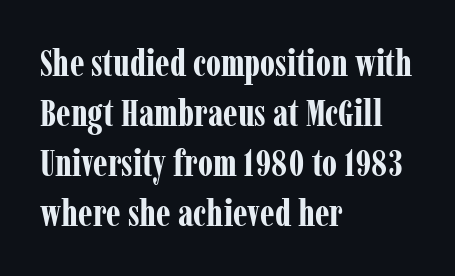
The image shows 37 px bold, condensed serif type, upright; set left-aligned, normal line spacing (1.35x), normal letter spacing, not underlined; low stroke contrast and a medium x-height.
